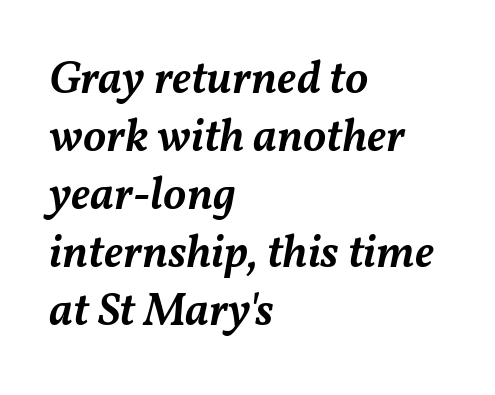
The rag falls on the right side of this text block. Tracking value appears to be zero — textbook default spacing. Vertical spacing — default. If you drew a line through each stem, it would be angled.
